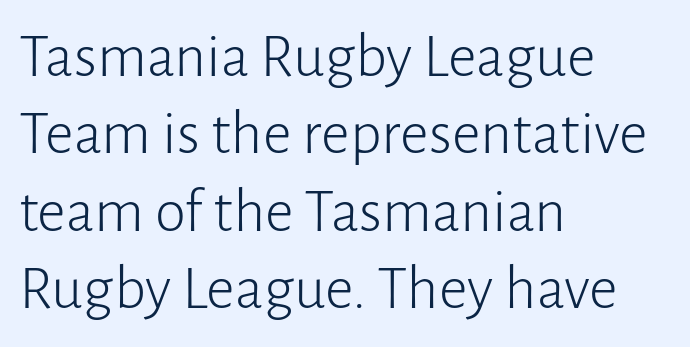
Q: Is the text bold? A: No.
Q: Is the text italic (slanted)? A: No, it is upright.
Q: Is the typeface a serif or a sans-serif typeface? A: Sans-serif.
Q: Is the text underlined? A: No.
Q: How is the paragraph aligned? A: Left-aligned.
Q: Is the spacing between letters normal or unusually wide? A: Normal.
Q: Width (condensed, normal, or wide)? A: Normal.
Q: Stroke contrast? A: Low.
Q: x-height? A: Medium.
Q: Monospaced? A: No.
